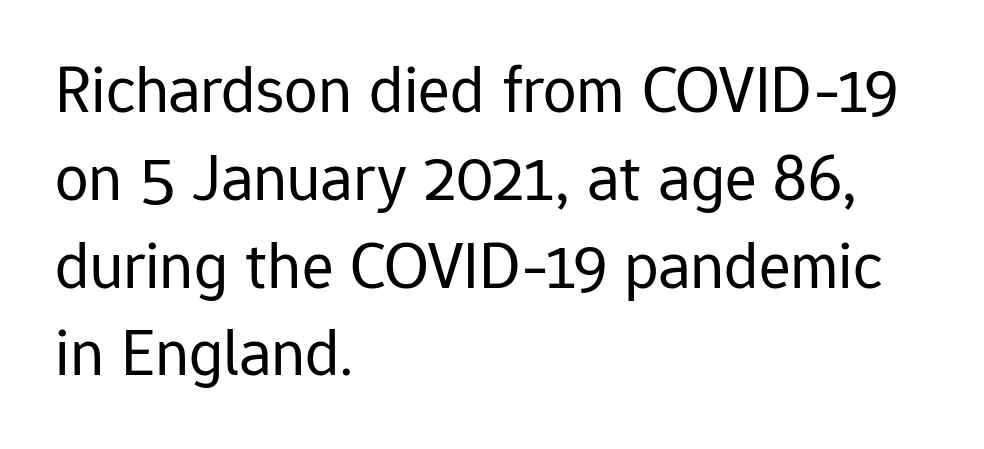
The image shows 67 px regular-weight sans-serif type, upright; set left-aligned, normal line spacing (1.31x), normal letter spacing, not underlined; low stroke contrast and a medium x-height.
